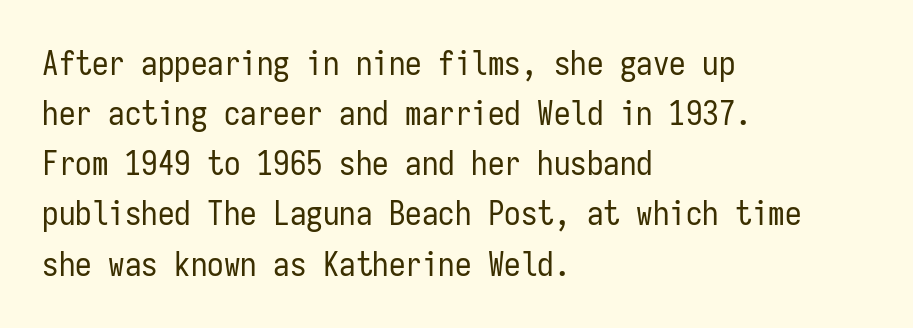
Each line starts at the same left margin while the right side varies. A light-to-regular cut is what we see here. If you measured baseline to baseline, you'd find a middling distance. The line texture is even and compact thanks to regular tracking. Think of a typewriter: that constant character pitch is what you see here.
